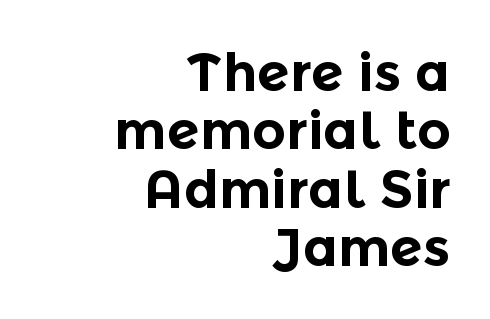
Q: Is the text bold? A: Yes.
Q: Is the text italic (slanted)? A: No, it is upright.
Q: Is the typeface a serif or a sans-serif typeface? A: Sans-serif.
Q: Is the text underlined? A: No.
Q: How is the paragraph aligned? A: Right-aligned.
Q: Is the spacing between letters normal or unusually wide? A: Normal.
Q: Is the spacing between lines tight, normal or loose? A: Tight.
Q: Width (condensed, normal, or wide)? A: Normal.
Q: x-height? A: Medium.
Q: Monospaced? A: No.
